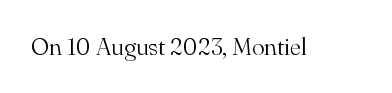
The image shows 24 px text type, upright; set normal letter spacing, not underlined.
